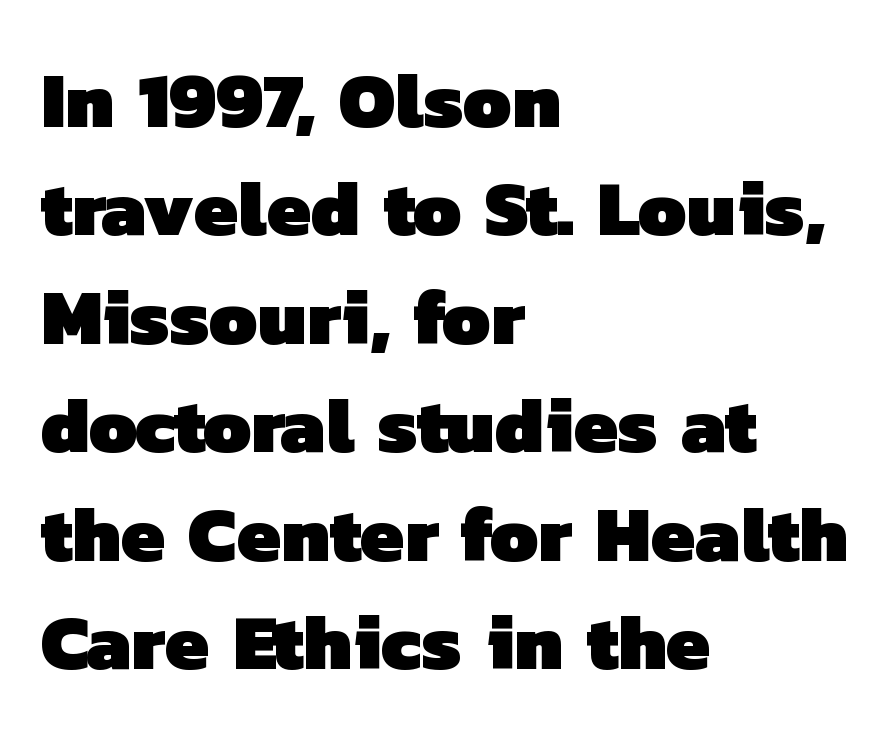
The image shows 78 px heavy sans-serif type; set left-aligned, normal line spacing (1.39x), normal letter spacing, not underlined; low stroke contrast and a medium x-height.
